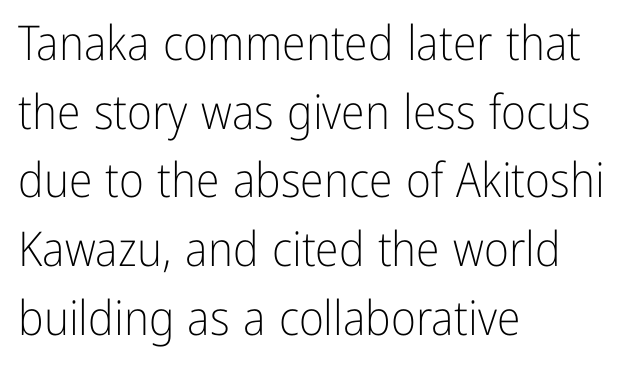
Counters stay open thanks to moderate or lighter strokes. Look at the bottom of the vertical strokes: they stop flat, with no serifs. This sample has the flowing, uneven cadence of proportional lettering. These lines keep a tight, regular rhythm from letter to letter. Characters remain perfectly vertical along every line. Regarding leading, the lines here are spaced in the standard way.
